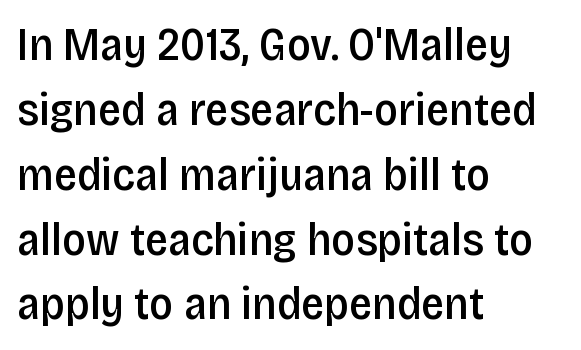
The image shows 46 px semibold, condensed sans-serif type, upright; set left-aligned, normal line spacing (1.41x), normal letter spacing, not underlined; low stroke contrast and a large x-height.
